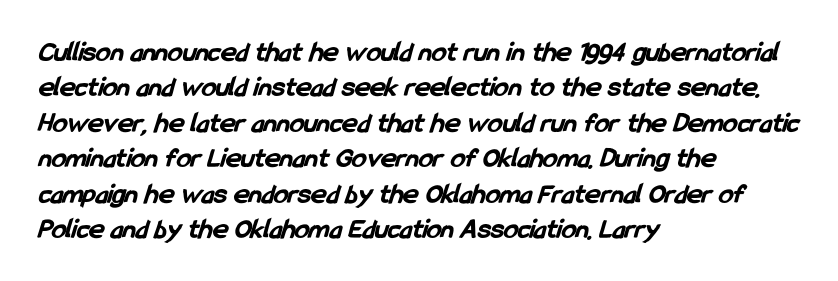
Reading down the block, your eye returns to a fixed left position each line. This rendering leaves character spacing at its baseline value. A dark, heavy texture on the line: the type is bold. The zone under the glyphs is completely vacant.
